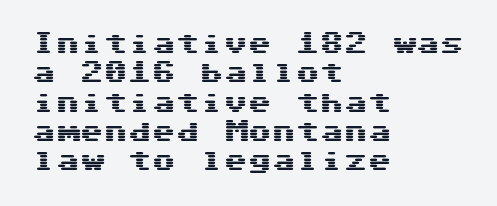
The image shows 24 px text type, upright; set left-aligned, line spacing 1.22x, normal letter spacing, not underlined.
